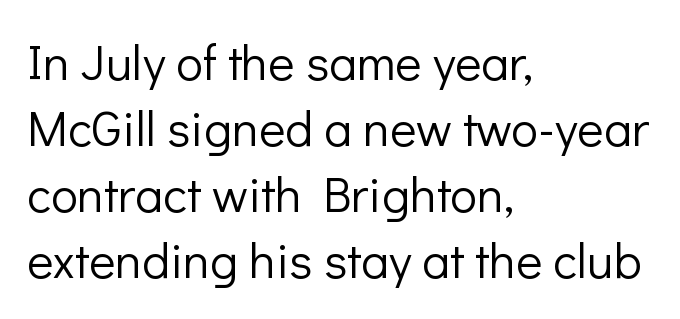
The image shows 50 px light sans-serif type, upright; set left-aligned, normal line spacing (1.32x), normal letter spacing, not underlined; low stroke contrast and a medium x-height.
